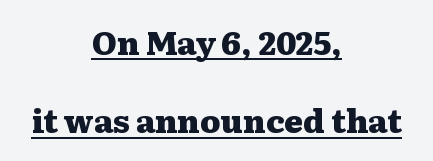
The image shows 32 px heavy, wide serif type, upright; set centered, loose line spacing (2.45x), normal letter spacing, underlined; medium stroke contrast and a medium x-height.
